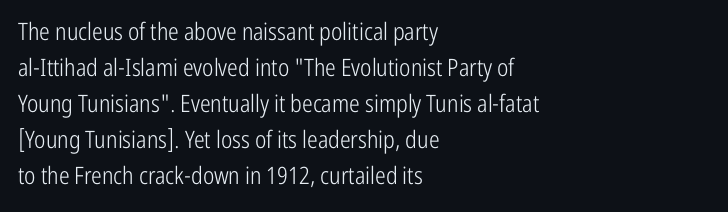
Q: Is the text bold? A: No.
Q: Is the text italic (slanted)? A: No, it is upright.
Q: Is the text underlined? A: No.
Q: How is the paragraph aligned? A: Left-aligned.
Q: Is the spacing between letters normal or unusually wide? A: Normal.
Q: Is the spacing between lines tight, normal or loose? A: Normal.
